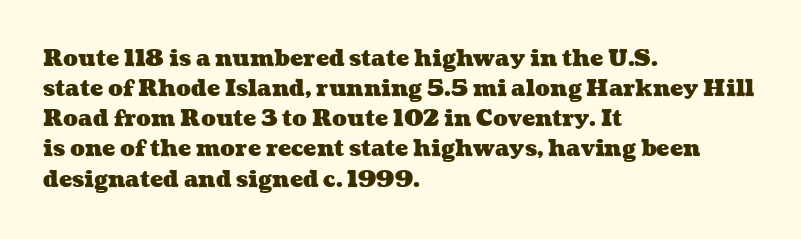
The image shows 22 px bold type; set left-aligned, normal line spacing (1.37x), normal letter spacing, not underlined.
